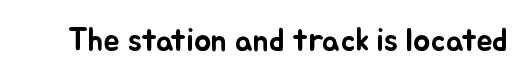
Q: Is the text italic (slanted)? A: No, it is upright.
Q: Is the text underlined? A: No.
Q: Is the spacing between letters normal or unusually wide? A: Normal.
Q: Width (condensed, normal, or wide)? A: Normal.
Q: Stroke contrast? A: Low.
Q: x-height? A: Small.
Q: Monospaced? A: No.
